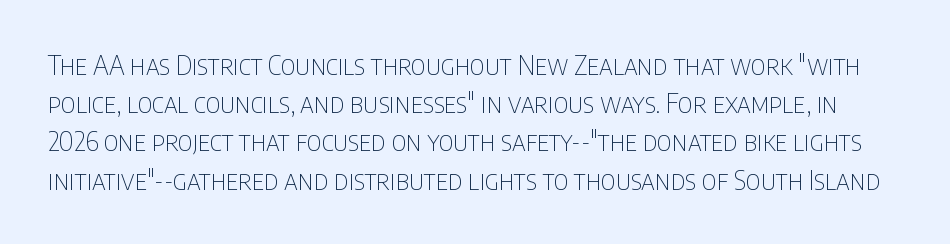
Ordinary non-slanted type is in use. The typeface has the unassuming heft of standard copy or less. A clean baseline with only descenders dipping below it. Glyph-to-glyph distance matches everyday printed text.
